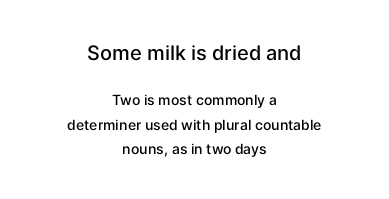
Q: Is the text bold? A: Semi-bold.
Q: Is the text italic (slanted)? A: No, it is upright.
Q: Is the text underlined? A: No.
Q: How is the paragraph aligned? A: Centered.
Q: Is the spacing between letters normal or unusually wide? A: Normal.
Q: Which block of text is set in a larger size, the first (top) or the second (bottom)? A: The first (top) one.
